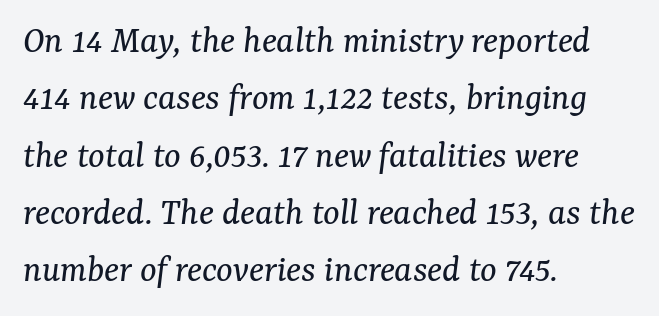
The image shows 39 px regular-weight serif type, italic (leaning right); set left-aligned, normal line spacing (1.47x), normal letter spacing, not underlined; medium stroke contrast and a medium x-height.
